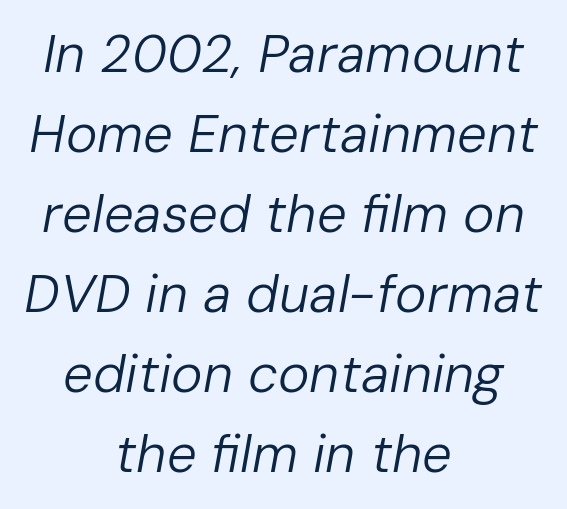
{"italic": "yes", "lean": "right", "slant_degrees": 10, "bold": "no", "weight": "regular", "width": "normal", "stroke_contrast": "low", "x_height": "medium", "monospaced": "no", "underline": "no", "align": "center", "line_spacing": "normal", "line_spacing_ratio": 1.51, "letter_spacing": "normal", "letter_spacing_em": 0.0, "glyph_px": 53}
